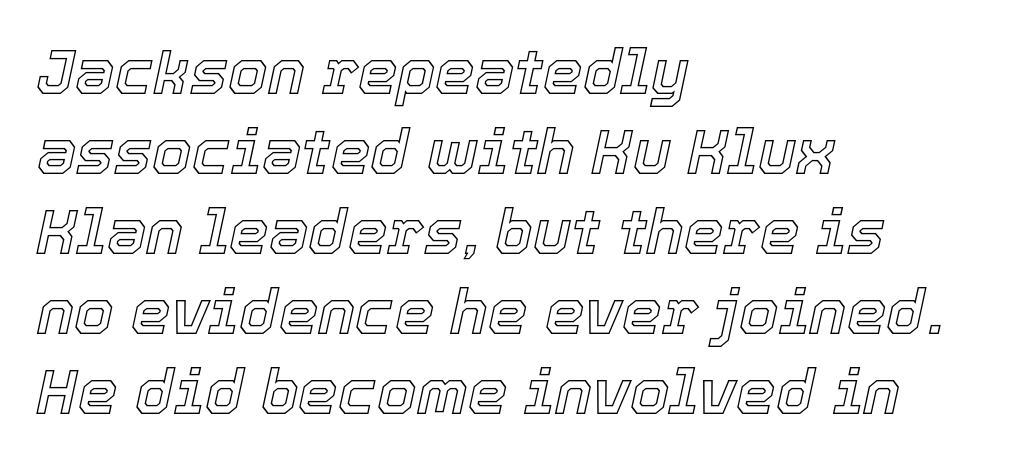
{"italic": "yes", "lean": "right", "slant_degrees": 12, "width": "normal", "x_height": "medium", "monospaced": "no", "underline": "no", "align": "left", "line_spacing": "normal", "line_spacing_ratio": 1.27, "letter_spacing": "normal", "letter_spacing_em": 0.0, "glyph_px": 63}
